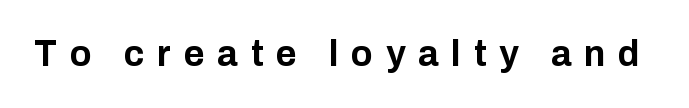
A clean baseline with only descenders dipping below it. The font is running at its bold setting. Observe the wide spacing: letters keep a clear distance from each other. Regarding serifs, this sample does without them. The rendering uses natural spacing where letterforms have individual widths.
